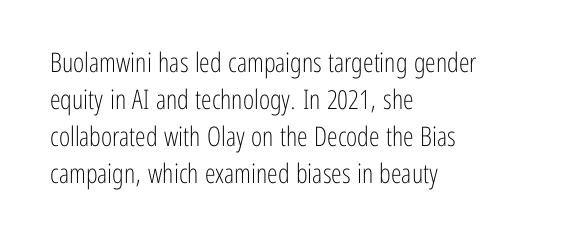
{"italic": "no", "bold": "no", "underline": "no", "align": "left", "line_spacing": "normal", "line_spacing_ratio": 1.37, "letter_spacing": "normal", "letter_spacing_em": 0.0, "glyph_px": 27}
